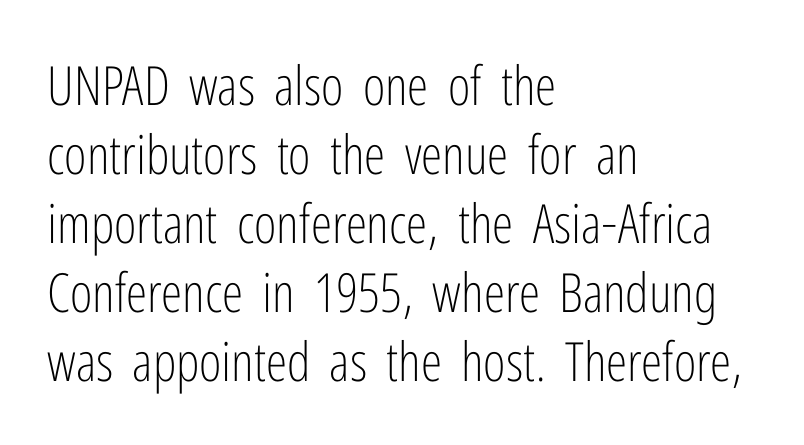
Q: Is the text bold? A: No.
Q: Is the text italic (slanted)? A: No, it is upright.
Q: Is the typeface a serif or a sans-serif typeface? A: Sans-serif.
Q: Is the text underlined? A: No.
Q: How is the paragraph aligned? A: Left-aligned.
Q: Is the spacing between letters normal or unusually wide? A: Normal.
Q: Is the spacing between lines tight, normal or loose? A: Normal.
Q: Width (condensed, normal, or wide)? A: Condensed.
Q: Stroke contrast? A: Low.
Q: x-height? A: Medium.
Q: Monospaced? A: No.
